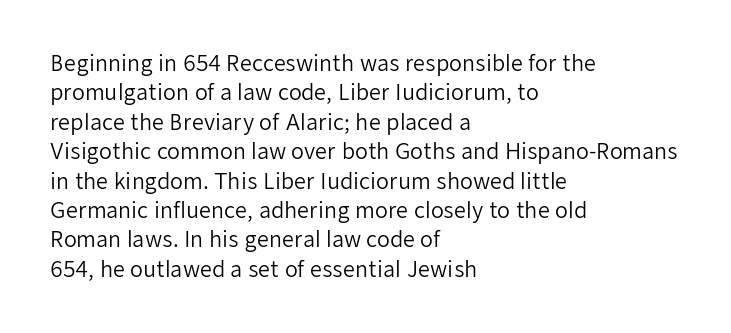
The image shows 21 px text type, upright; set left-aligned, normal line spacing (1.4x), normal letter spacing, not underlined.
